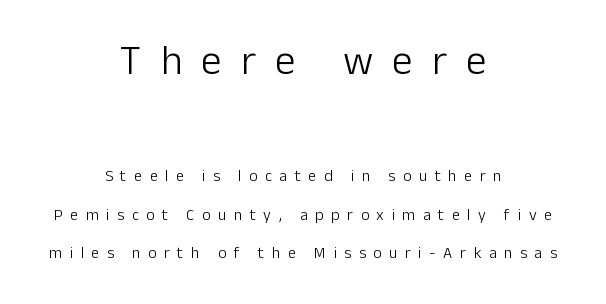
Q: Is the text bold? A: No.
Q: Is the text italic (slanted)? A: No, it is upright.
Q: Is the typeface a serif or a sans-serif typeface? A: Sans-serif.
Q: Is the text underlined? A: No.
Q: How is the paragraph aligned? A: Centered.
Q: Is the spacing between letters normal or unusually wide? A: Unusually wide.
Q: Is the spacing between lines tight, normal or loose? A: Loose.
Q: Which block of text is set in a larger size, the first (top) or the second (bottom)? A: The first (top) one.
Q: Width (condensed, normal, or wide)? A: Normal.
Q: Stroke contrast? A: Low.
Q: x-height? A: Medium.
Q: Monospaced? A: No.
